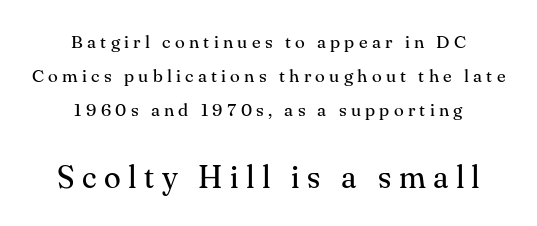
The rendering inserts visible extra space after every character. Beneath every word, the page is bare. Style check: upright. Note: smaller setting up top, larger setting below. The text block is weighted toward neither margin, spreading evenly from the middle.
